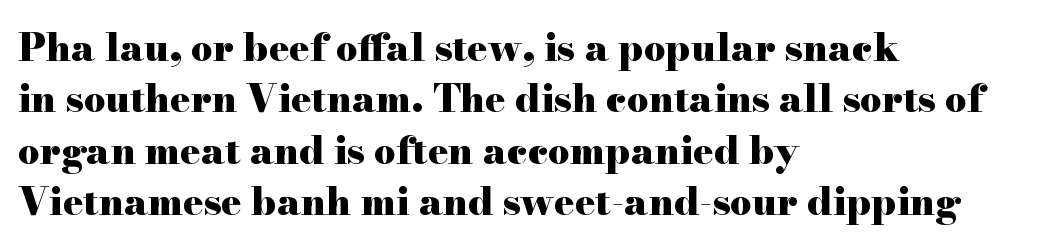
The image shows 38 px heavy, wide serif type, upright; set left-aligned, normal line spacing (1.35x), normal letter spacing, not underlined; high stroke contrast and a small x-height.
